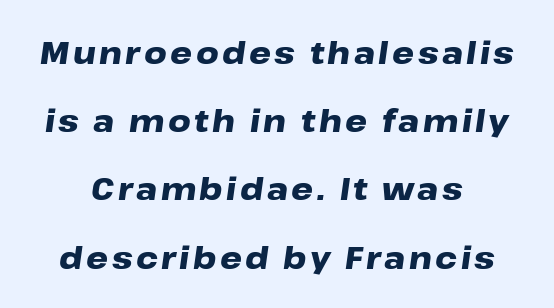
Q: Is the text bold? A: Yes.
Q: Is the text italic (slanted)? A: Yes, it leans right by about 8 degrees.
Q: Is the text underlined? A: No.
Q: How is the paragraph aligned? A: Centered.
Q: Is the spacing between lines tight, normal or loose? A: Loose.
Q: Width (condensed, normal, or wide)? A: Wide.
Q: Stroke contrast? A: Low.
Q: x-height? A: Medium.
Q: Monospaced? A: No.
